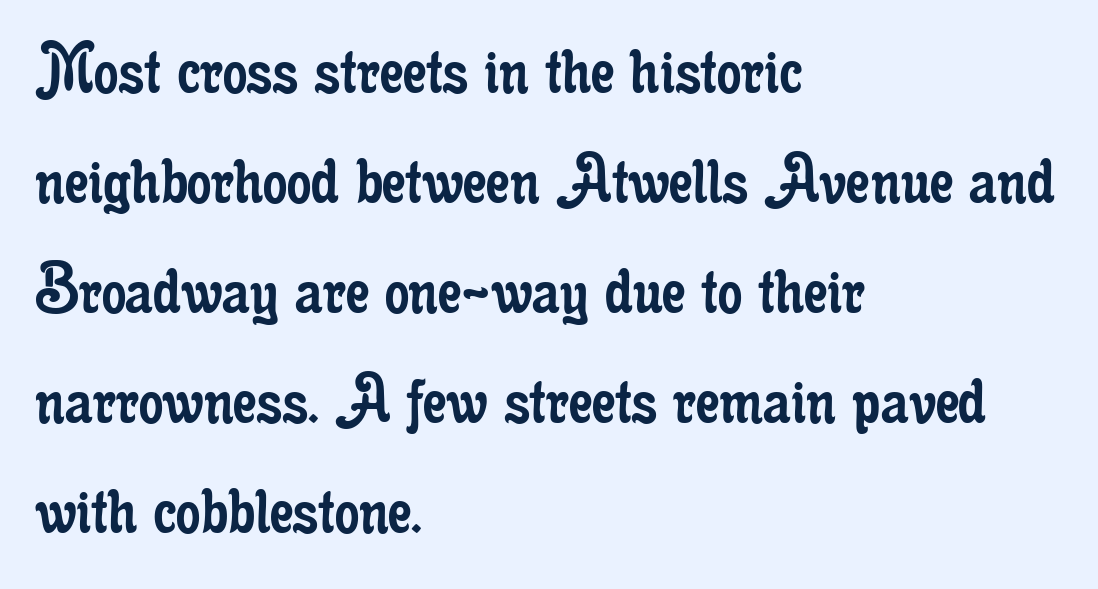
Vertically, the passage feels balanced, rows spaced as you'd expect. The letters advance in unequal steps, a hallmark of proportional type. Counters stay open thanks to moderate or lighter strokes. Does the type have serifs? Yes, each stem ends in a small foot. Short and long lines alike share a common starting point at left. Does the lettering tilt? It doesn't — this is upright.
